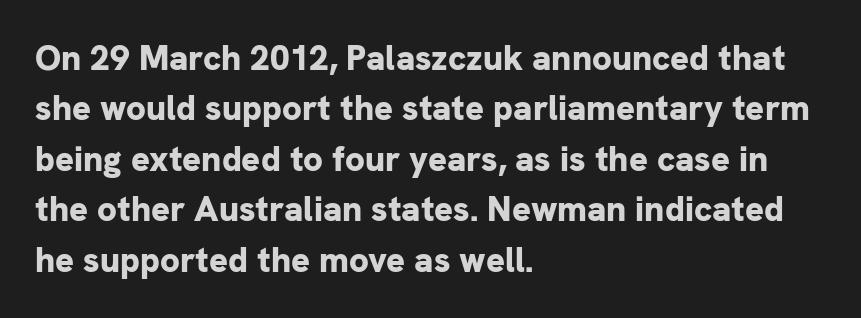
Q: Is the text bold? A: Yes.
Q: Is the text italic (slanted)? A: No, it is upright.
Q: Is the typeface a serif or a sans-serif typeface? A: Sans-serif.
Q: Is the text underlined? A: No.
Q: How is the paragraph aligned? A: Left-aligned.
Q: Is the spacing between letters normal or unusually wide? A: Normal.
Q: Is the spacing between lines tight, normal or loose? A: Normal.
Q: Width (condensed, normal, or wide)? A: Normal.
Q: Stroke contrast? A: Low.
Q: x-height? A: Medium.
Q: Monospaced? A: No.
